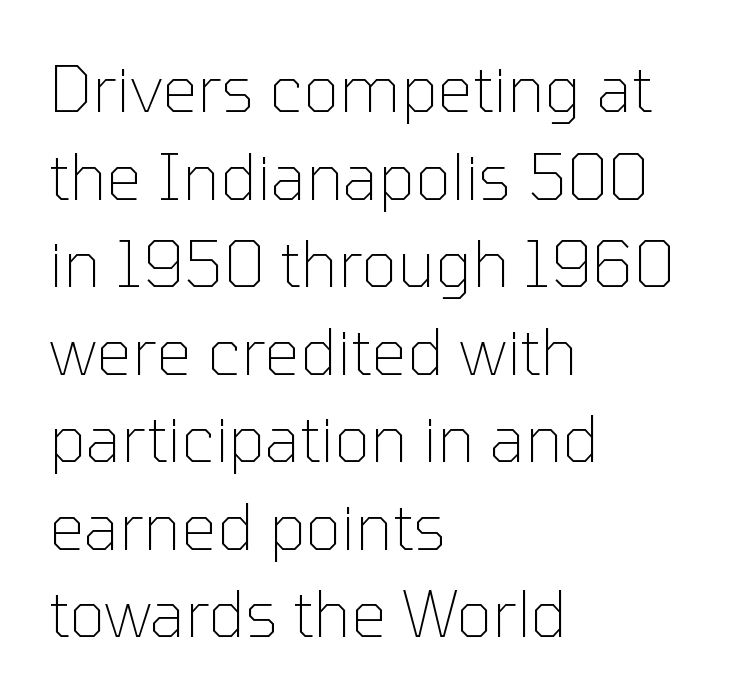
A bare baseline throughout the passage. A sans-serif font was chosen for this passage. Summary of vertical rhythm: regular, with standard interline spacing. The line texture is even and compact thanks to regular tracking. These lines are rendered in a variable-pitch font.
